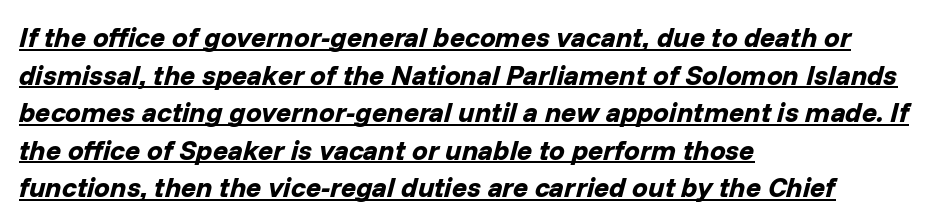
{"italic": "yes", "lean": "right", "slant_degrees": 14, "bold": "yes", "weight": "bold", "width": "normal", "stroke_contrast": "low", "x_height": "medium", "monospaced": "no", "underline": "yes", "align": "left", "line_spacing": "normal", "line_spacing_ratio": 1.34, "letter_spacing": "normal", "letter_spacing_em": 0.0, "glyph_px": 28}
